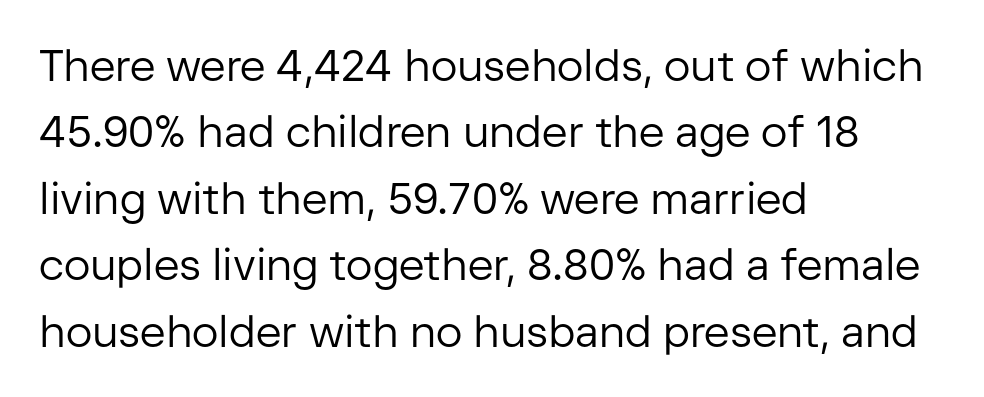
{"serif": "no", "italic": "no", "bold": "no", "weight": "regular", "width": "normal", "stroke_contrast": "low", "x_height": "medium", "monospaced": "no", "underline": "no", "align": "left", "line_spacing": "normal", "line_spacing_ratio": 1.51, "letter_spacing": "normal", "letter_spacing_em": 0.0, "glyph_px": 44}
